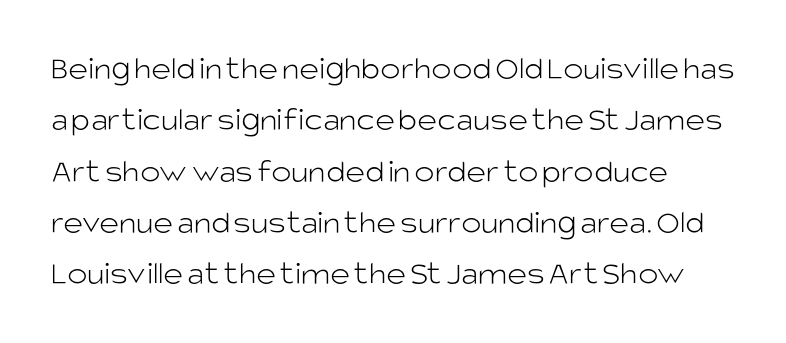
{"serif": "no", "italic": "no", "bold": "no", "weight": "light", "width": "normal", "stroke_contrast": "low", "x_height": "large", "monospaced": "no", "underline": "no", "line_spacing": "normal", "line_spacing_ratio": 1.51, "letter_spacing": "normal", "letter_spacing_em": 0.0, "glyph_px": 34}
